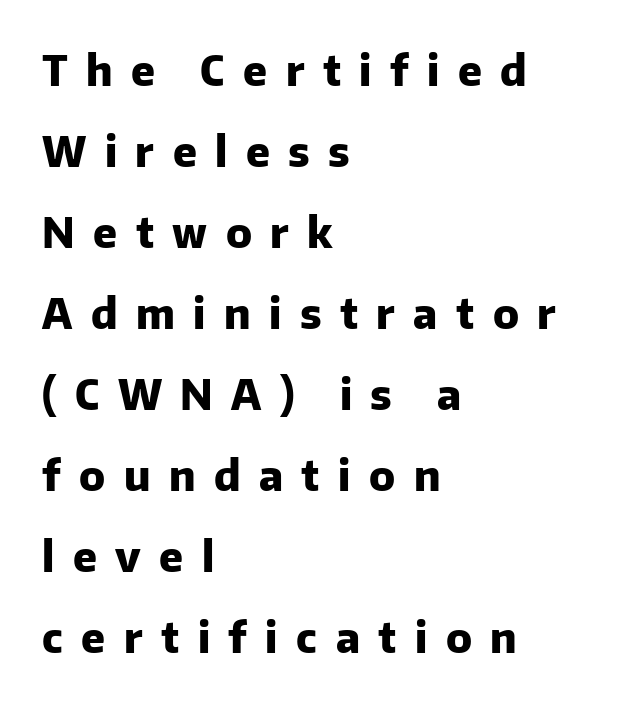
{"serif": "no", "italic": "no", "bold": "yes", "weight": "heavy", "width": "normal", "stroke_contrast": "low", "x_height": "medium", "monospaced": "no", "underline": "no", "align": "left", "line_spacing": "loose", "line_spacing_ratio": 1.93, "letter_spacing": "wide", "letter_spacing_em": 0.44, "glyph_px": 42}
